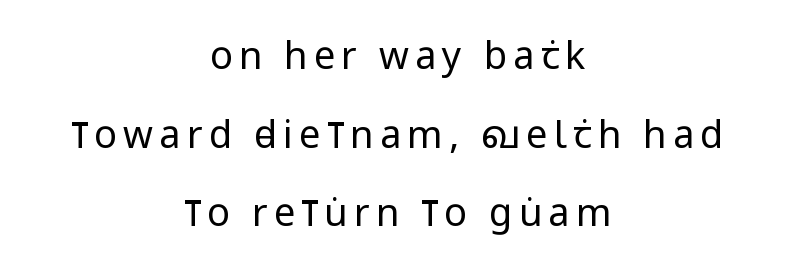
Leftover space on each line is divided equally before and after the words. A typesetter would call this proportional, since set widths differ per character. A quiet, ordinary-to-light weight characterises the typeface. The typeface chosen for these lines omits serifs. Each new line begins a long way beneath the previous one.
